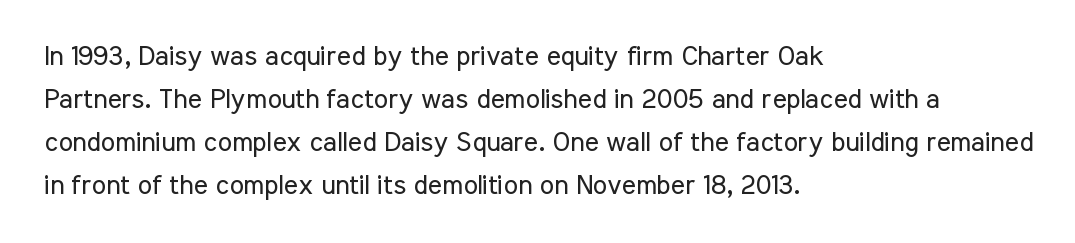
Q: Is the text bold? A: No.
Q: Is the text italic (slanted)? A: No, it is upright.
Q: Is the text underlined? A: No.
Q: How is the paragraph aligned? A: Left-aligned.
Q: Is the spacing between letters normal or unusually wide? A: Normal.
Q: Is the spacing between lines tight, normal or loose? A: Normal.
